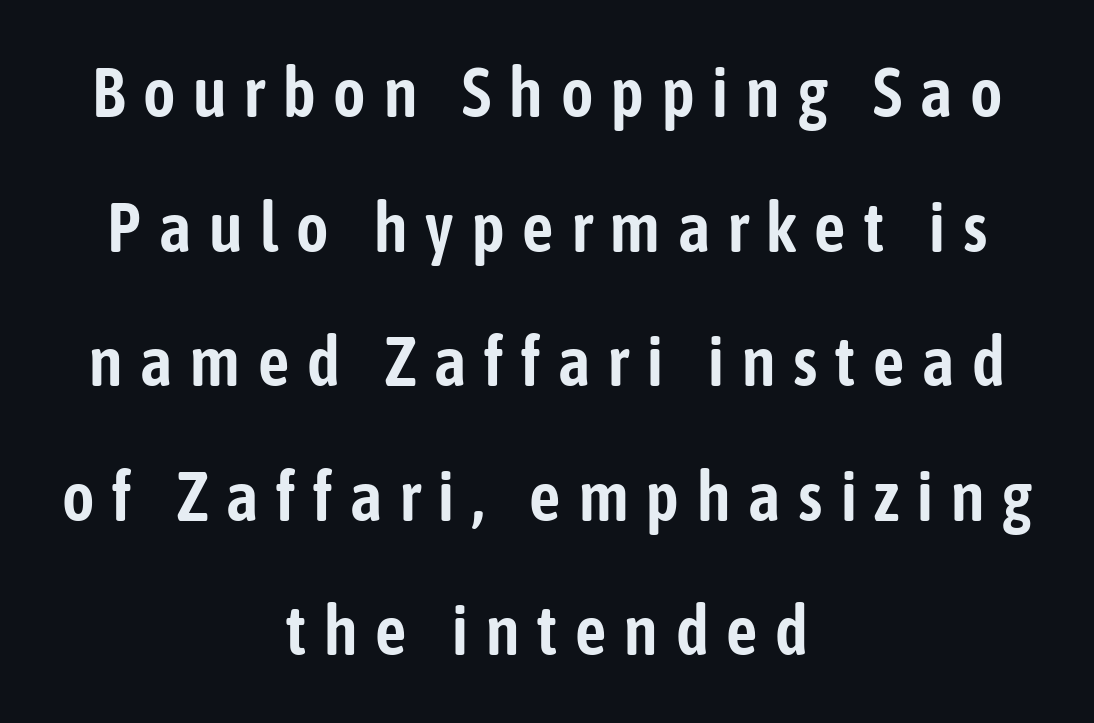
{"serif": "no", "italic": "no", "width": "condensed", "stroke_contrast": "low", "x_height": "medium", "monospaced": "no", "underline": "no", "align": "center", "line_spacing": "loose", "line_spacing_ratio": 1.95, "letter_spacing": "wide", "letter_spacing_em": 0.26, "glyph_px": 69}
